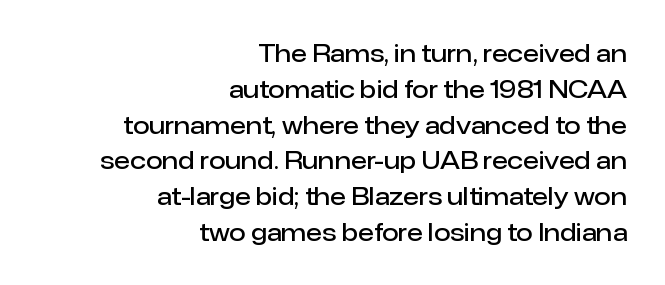
{"italic": "no", "bold": "semi", "underline": "no", "align": "right", "line_spacing": "normal", "line_spacing_ratio": 1.49, "letter_spacing": "normal", "letter_spacing_em": 0.0, "glyph_px": 24}
